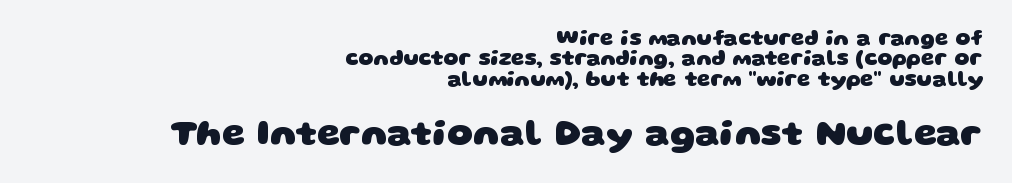
The image shows 36 px heavy, wide sans-serif type; set right-aligned, tight line spacing (0.97x), normal letter spacing, not underlined; the second (bottom) block is 1.71x larger; low stroke contrast and a large x-height.
